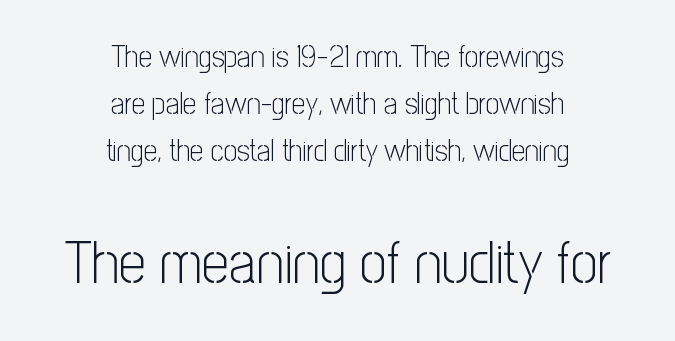
Unmarked baselines from the first word to the last. The paragraph shown floats in the horizontal middle. Stem width sits at or under what a default text font uses. Regarding serifs, this sample does without them. Here the designer chose a conventional face with non-uniform glyph widths. The leading is moderate, giving the passage an even texture.
